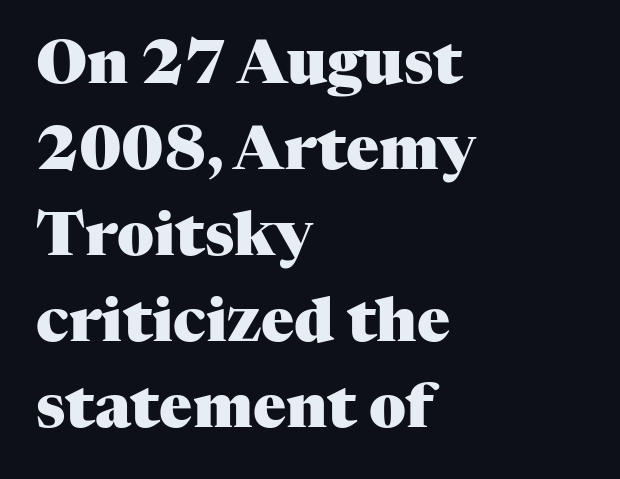
{"serif": "yes", "italic": "no", "bold": "yes", "weight": "heavy", "width": "normal", "stroke_contrast": "medium", "x_height": "medium", "monospaced": "no", "underline": "no", "align": "left", "line_spacing": "normal", "line_spacing_ratio": 1.41, "letter_spacing": "normal", "letter_spacing_em": 0.0, "glyph_px": 61}
